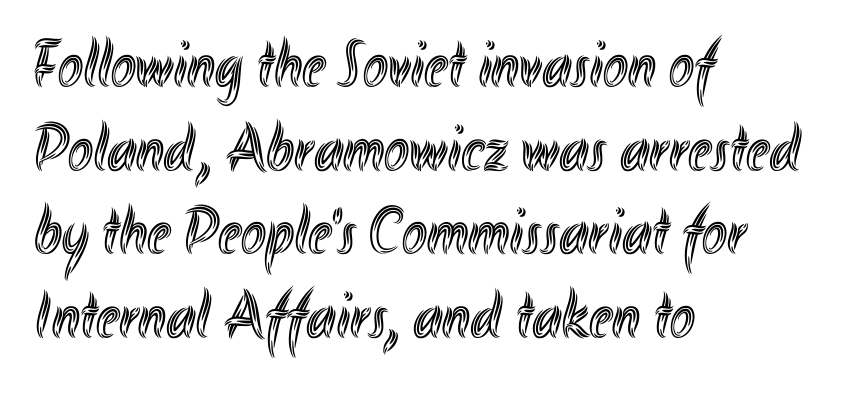
{"width": "condensed", "x_height": "small", "monospaced": "no", "underline": "no", "align": "left", "line_spacing": "normal", "line_spacing_ratio": 1.25, "letter_spacing": "normal", "letter_spacing_em": 0.0, "glyph_px": 67}
